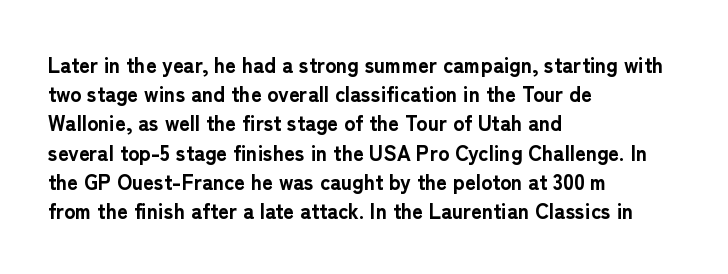
Q: Is the text bold? A: Yes.
Q: Is the text italic (slanted)? A: No, it is upright.
Q: Is the text underlined? A: No.
Q: How is the paragraph aligned? A: Left-aligned.
Q: Is the spacing between letters normal or unusually wide? A: Normal.
Q: Is the spacing between lines tight, normal or loose? A: Normal.
